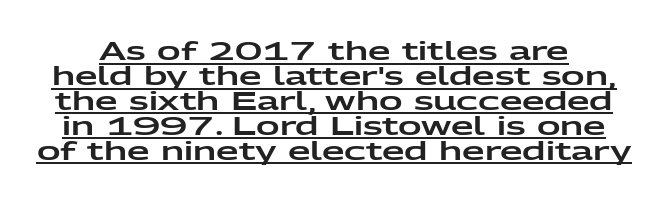
Q: Is the text italic (slanted)? A: No, it is upright.
Q: Is the text underlined? A: Yes.
Q: Is the spacing between letters normal or unusually wide? A: Normal.
Q: Is the spacing between lines tight, normal or loose? A: Tight.
